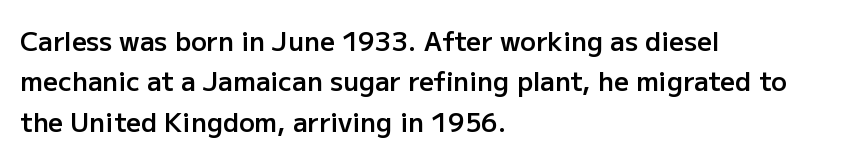
{"italic": "no", "bold": "semi", "underline": "no", "align": "left", "line_spacing": "normal", "line_spacing_ratio": 1.55, "letter_spacing": "normal", "letter_spacing_em": 0.0, "glyph_px": 26}
